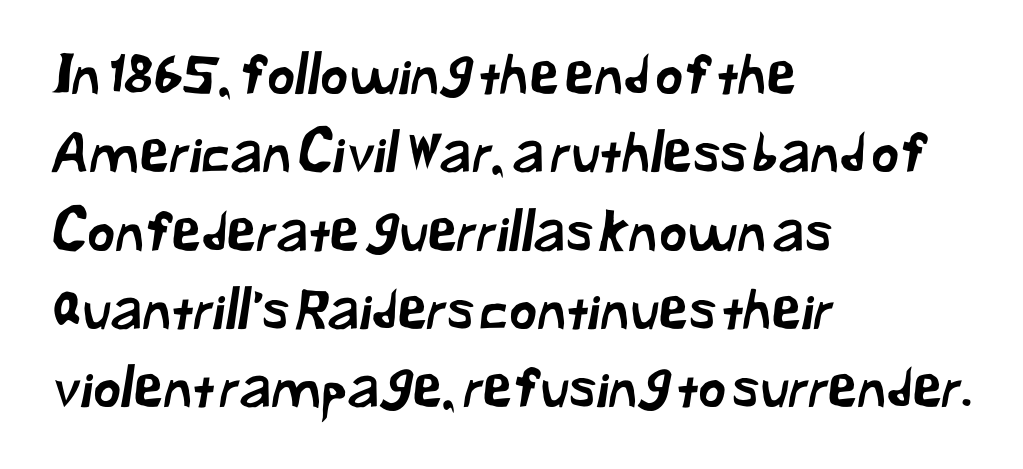
Q: Is the typeface a serif or a sans-serif typeface? A: Sans-serif.
Q: Is the text underlined? A: No.
Q: How is the paragraph aligned? A: Left-aligned.
Q: Is the spacing between letters normal or unusually wide? A: Normal.
Q: Is the spacing between lines tight, normal or loose? A: Normal.
Q: Width (condensed, normal, or wide)? A: Normal.
Q: Stroke contrast? A: Low.
Q: x-height? A: Medium.
Q: Monospaced? A: No.
